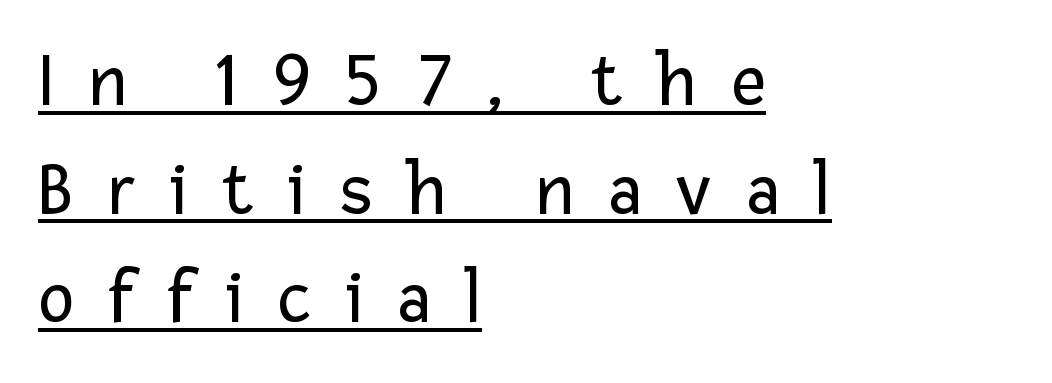
Does the type have serifs? No, each stem ends abruptly. Every character sits straight up, as roman type does. The string is rendered with underlining switched on. If you measured baseline to baseline, you'd find a middling distance. Each letter keeps its own natural width here, so spacing adapts to shape.
